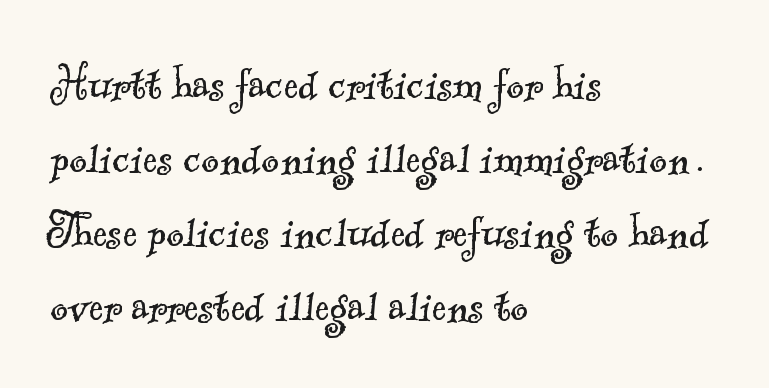
Weight: regular or lighter. These lines are rendered in a variable-pitch font. This is serif lettering, the kind often seen in printed books. Observe the ordinary spacing: letters are neighbours, not strangers.
